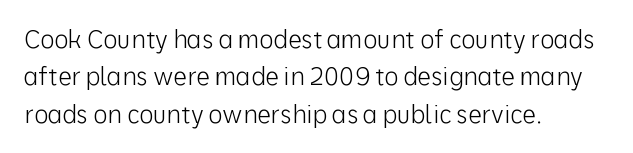
{"italic": "no", "bold": "no", "underline": "no", "align": "left", "line_spacing": "normal", "line_spacing_ratio": 1.56, "letter_spacing": "normal", "letter_spacing_em": 0.0, "glyph_px": 24}
